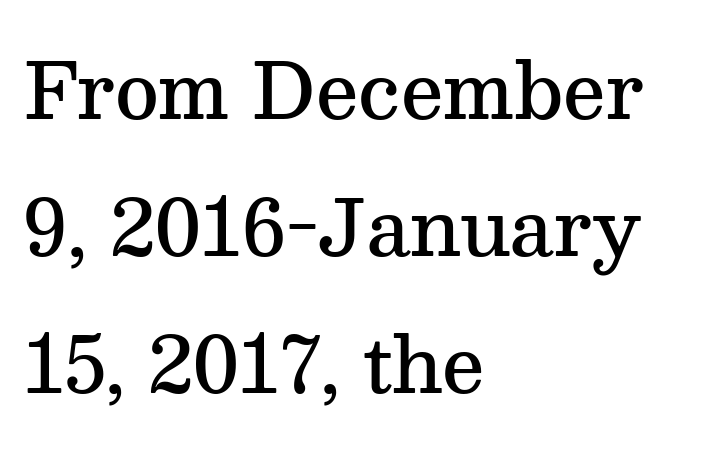
The image shows 76 px semibold serif type, upright; set left-aligned, line spacing 1.8x, normal letter spacing, not underlined; medium stroke contrast and a medium x-height.
